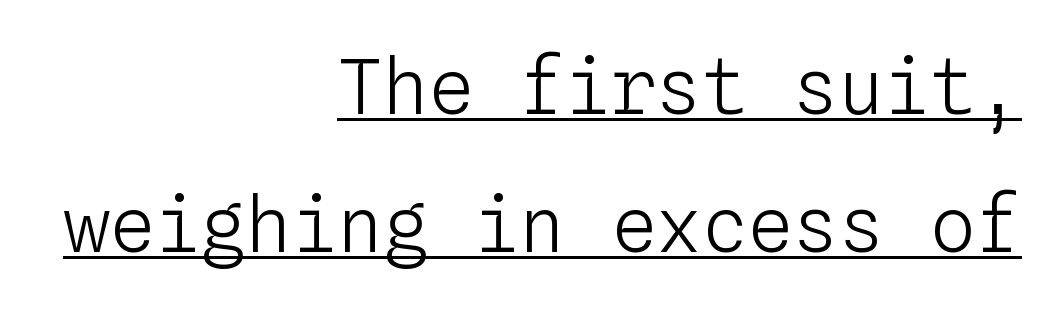
{"italic": "no", "bold": "no", "weight": "light", "width": "normal", "stroke_contrast": "low", "x_height": "medium", "monospaced": "yes", "underline": "yes", "align": "right", "line_spacing_ratio": 1.81, "letter_spacing": "normal", "letter_spacing_em": 0.0, "glyph_px": 76}
